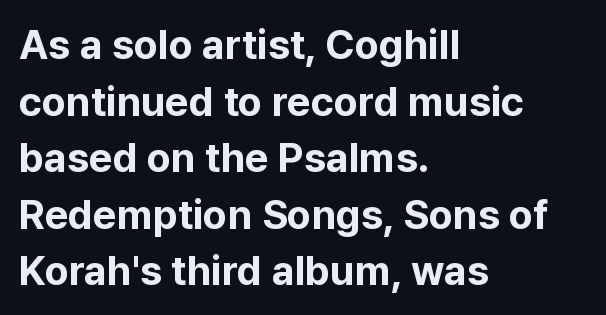
{"serif": "no", "italic": "no", "bold": "yes", "weight": "bold", "width": "normal", "stroke_contrast": "low", "x_height": "medium", "monospaced": "no", "underline": "no", "align": "left", "line_spacing": "normal", "line_spacing_ratio": 1.38, "letter_spacing": "normal", "letter_spacing_em": 0.0, "glyph_px": 41}
